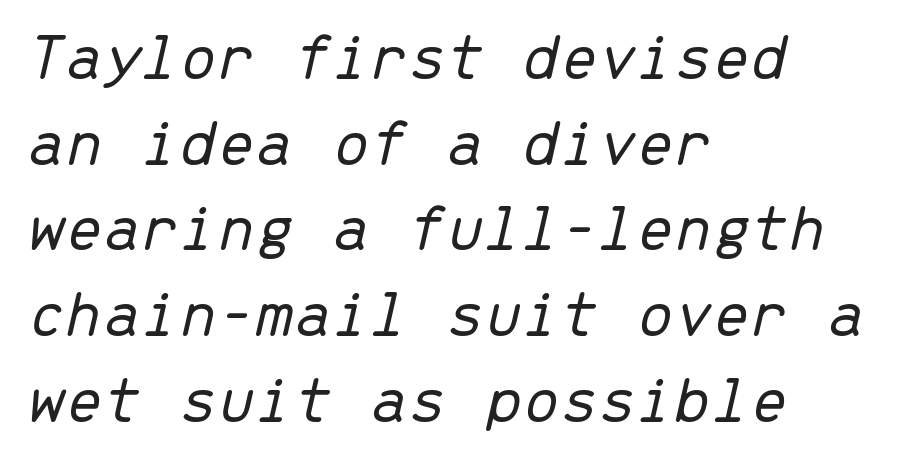
Style check: oblique. The passage shown is typed in a monospace face where columns stay perfectly aligned. Typeset ragged right — the left edge is the straight one. Characters follow at the spacing the type designer built in. Is the type heavy? It reads as light-to-regular instead. Just letters on the line, the space beneath them empty.
